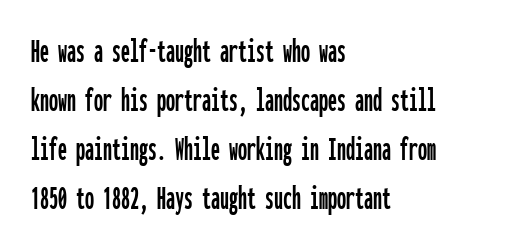
A normal amount of white space separates one row of letters from the next. Layout note: lines flush left. The face used here is a sans, in the tradition of grotesques and geometrics. The letters sit at their default tracking, neither squeezed nor spread.
